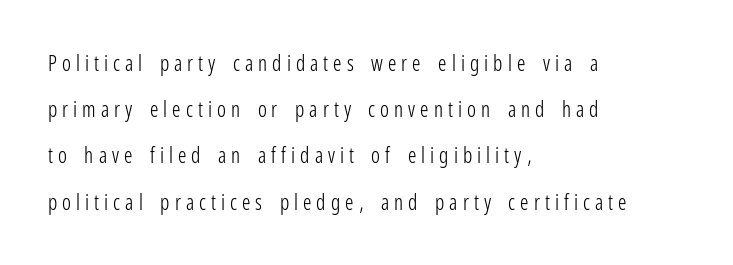
The image shows 21 px text type, upright; set left-aligned, loose line spacing (2.2x), unusually wide letter spacing (+0.24 em), not underlined.
